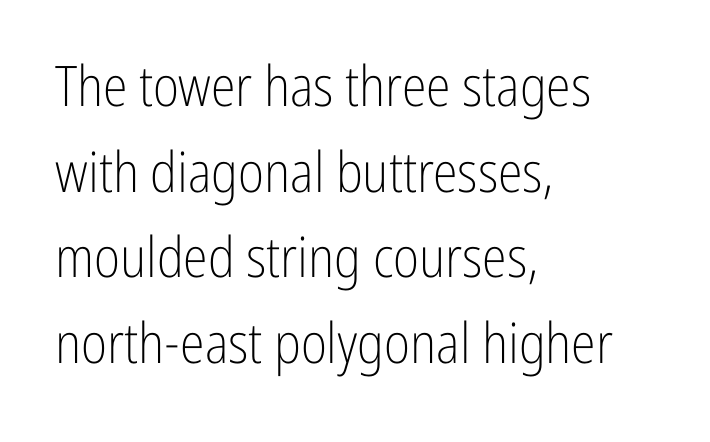
{"serif": "no", "italic": "no", "bold": "no", "weight": "light", "width": "condensed", "stroke_contrast": "low", "x_height": "medium", "monospaced": "no", "underline": "no", "align": "left", "line_spacing": "normal", "line_spacing_ratio": 1.53, "letter_spacing": "normal", "letter_spacing_em": 0.0, "glyph_px": 56}
